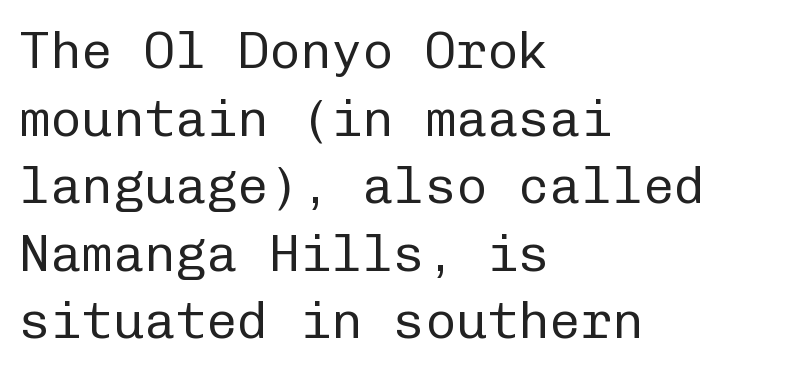
Only glyphs here, with clear space below each row. The passage shown has conventional tracking throughout. When letters stand straight like this, we call the style roman or upright. The passage shown is not bold in any degree. Every character here occupies the same horizontal width, giving the sample a typewriter-like rhythm. Look at the bottom of the vertical strokes: they stop flat, with no serifs.
